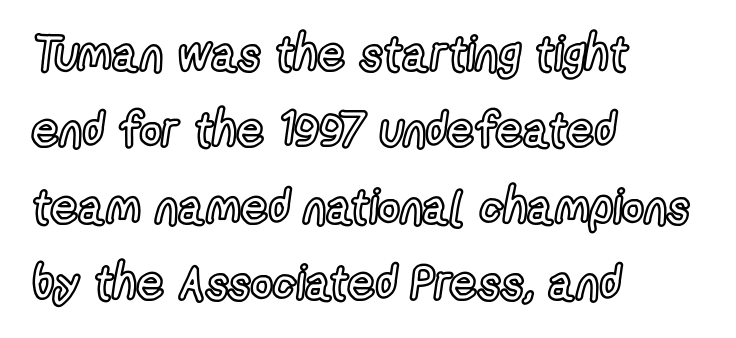
Here the designer chose a conventional face with non-uniform glyph widths. In terms of leading, this rendering sits right in the middle. One-word summary of the alignment: left. Check the space under the baseline: it is left empty. Look at the tracking — it's just the regular setting, nothing added.
